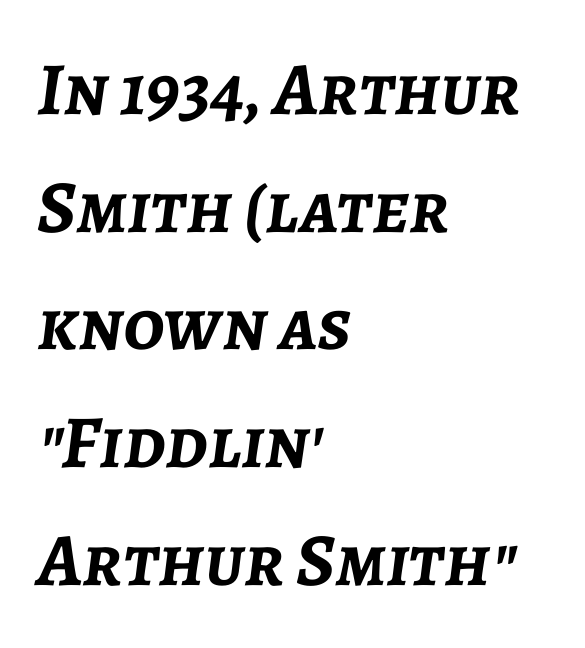
These lines are rendered in a variable-pitch font. Words appear dense and cohesive because spacing is normal. Notice how the passage keeps a crisp vertical edge on the left only. Each glyph is drawn with heavy, bold strokes.
